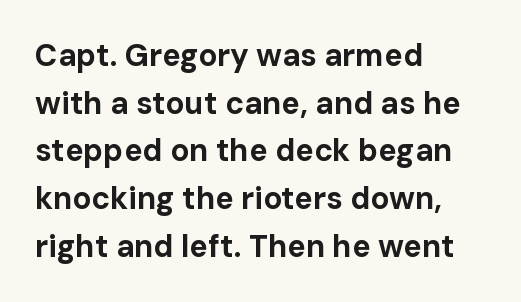
The image shows 31 px bold sans-serif type, upright; set left-aligned, normal line spacing (1.54x), normal letter spacing, not underlined; low stroke contrast and a medium x-height.
